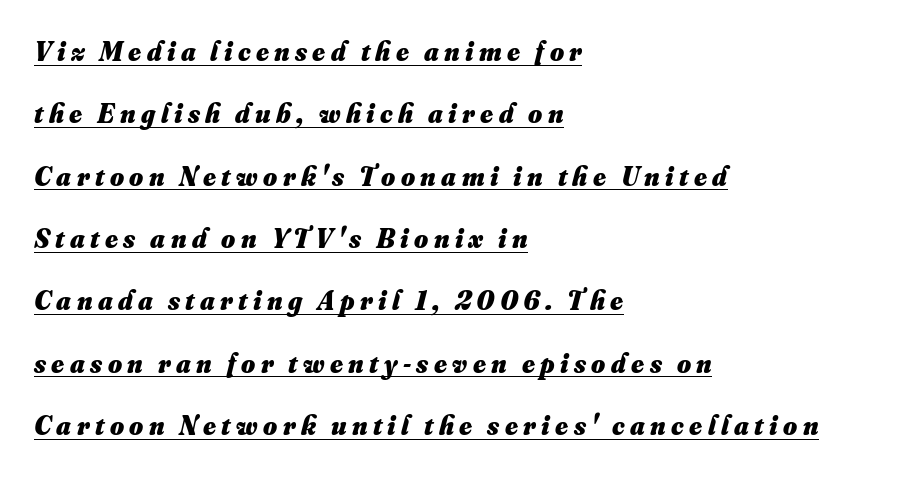
Rows of type keep a wide berth in the vertical direction. Each line starts at the same left margin while the right side varies. These words are printed bold, with thick strokes throughout. The letterforms stand isolated, each surrounded by extra space.
